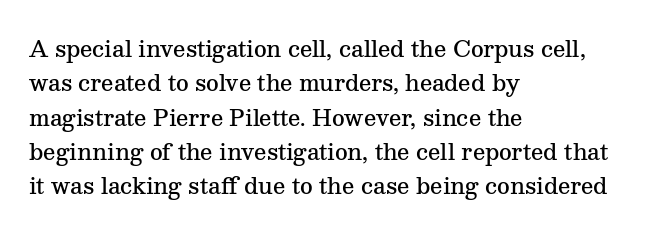
The lines in this sample share a left origin and differ only in where they stop. Firm but not heavy-handed strokes: this text is semibold. A typesetter would call this leading conventional body-copy spacing. Decoration check: the copy has no underline. There is no visible air inserted between adjacent glyphs. Ordinary non-slanted type is in use.
